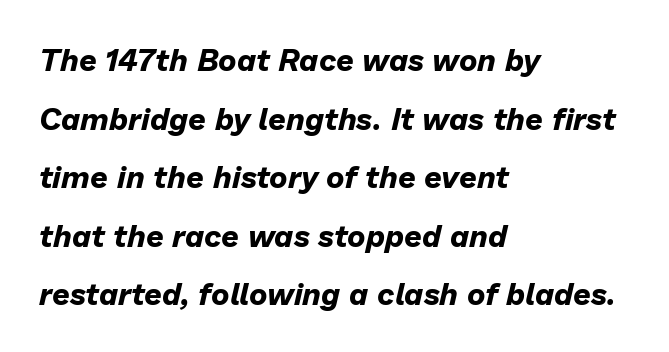
The image shows 31 px bold type, italic (leaning right); set left-aligned, line spacing 1.89x, normal letter spacing, not underlined; low stroke contrast and a medium x-height.
